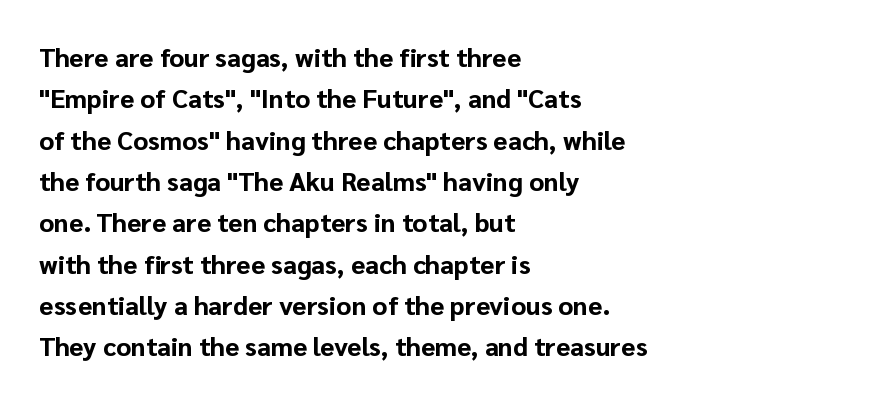
The image shows 26 px bold type, upright; set left-aligned, normal line spacing (1.59x), normal letter spacing, not underlined.
